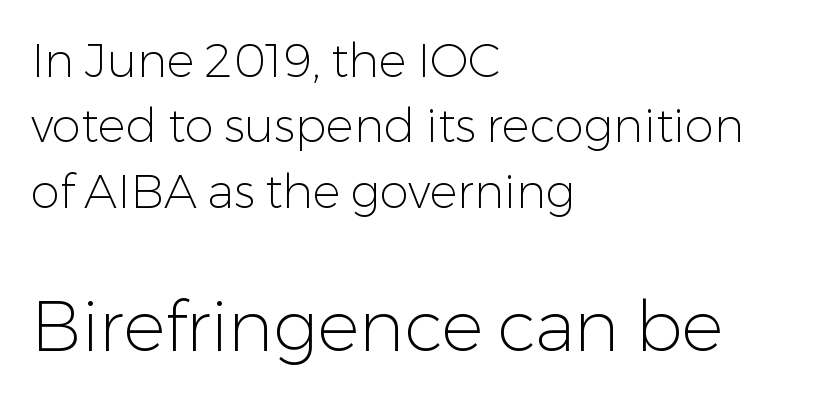
The image shows 70 px light sans-serif type, upright; set left-aligned, normal line spacing (1.39x), normal letter spacing, not underlined; the second (bottom) block is 1.49x larger; low stroke contrast and a medium x-height.
